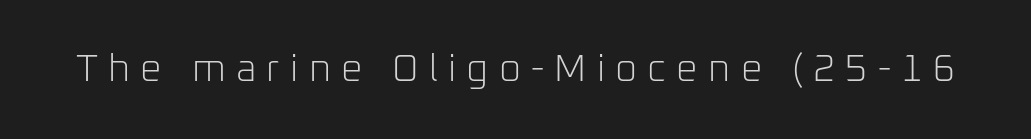
The image shows 38 px light sans-serif type, upright; set unusually wide letter spacing (+0.27 em), not underlined; low stroke contrast and a medium x-height.
